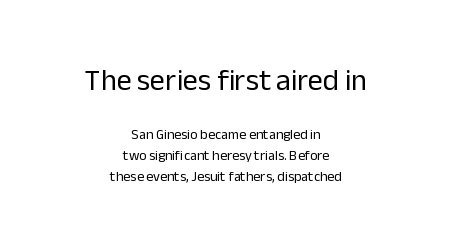
Q: Is the text bold? A: No.
Q: Is the text italic (slanted)? A: No, it is upright.
Q: Is the typeface a serif or a sans-serif typeface? A: Sans-serif.
Q: Is the text underlined? A: No.
Q: How is the paragraph aligned? A: Centered.
Q: Is the spacing between letters normal or unusually wide? A: Normal.
Q: Is the spacing between lines tight, normal or loose? A: Normal.
Q: Which block of text is set in a larger size, the first (top) or the second (bottom)? A: The first (top) one.
Q: Width (condensed, normal, or wide)? A: Normal.
Q: Stroke contrast? A: Low.
Q: x-height? A: Medium.
Q: Monospaced? A: No.
